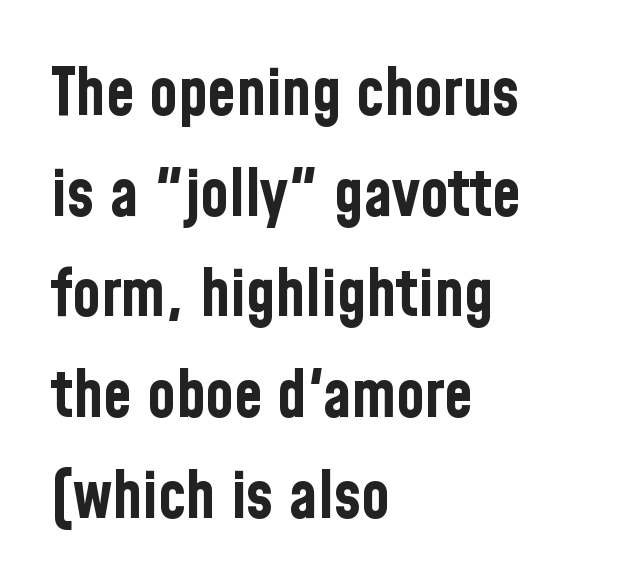
A typesetter would call this proportional, since set widths differ per character. Examine the stroke ends and you'll find no serifs. Which margin do the lines hug? The left one — the right edge is uneven. Nobody drew a line under any word here. The tracking reads as untouched default to a designer's eye. Heavy-handed strokes throughout: this text is bold.
